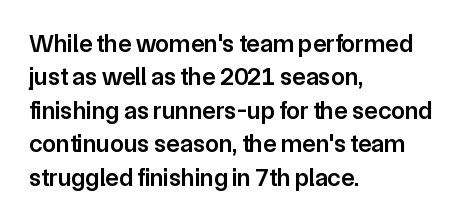
{"italic": "no", "bold": "semi", "underline": "no", "align": "left", "line_spacing": "normal", "line_spacing_ratio": 1.34, "letter_spacing": "normal", "letter_spacing_em": 0.0, "glyph_px": 25}
